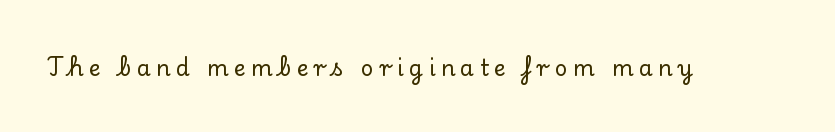
Clear beneath every line of the passage. Nope, not italic — everything's standing straight. Tracking value appears strongly positive — letters spread wide.
